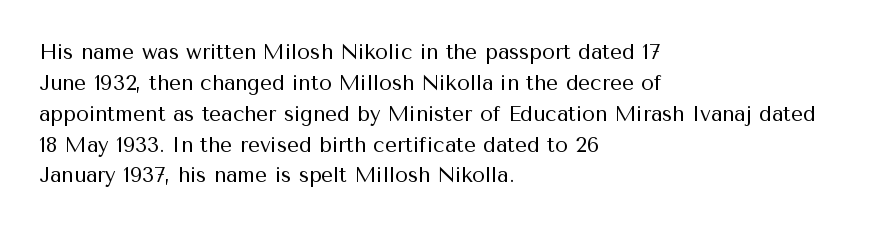
{"italic": "no", "bold": "no", "underline": "no", "align": "left", "line_spacing": "normal", "line_spacing_ratio": 1.47, "letter_spacing": "normal", "letter_spacing_em": 0.0, "glyph_px": 21}
